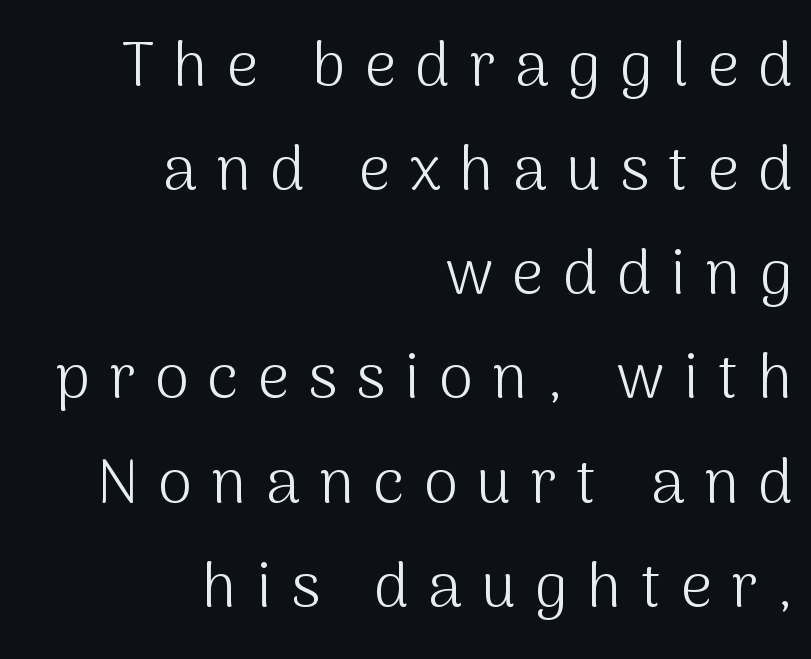
Q: Is the text bold? A: No.
Q: Is the text italic (slanted)? A: No, it is upright.
Q: Is the typeface a serif or a sans-serif typeface? A: Sans-serif.
Q: Is the text underlined? A: No.
Q: How is the paragraph aligned? A: Right-aligned.
Q: Is the spacing between letters normal or unusually wide? A: Unusually wide.
Q: Is the spacing between lines tight, normal or loose? A: Normal.
Q: Width (condensed, normal, or wide)? A: Normal.
Q: Stroke contrast? A: Medium.
Q: x-height? A: Medium.
Q: Monospaced? A: No.
